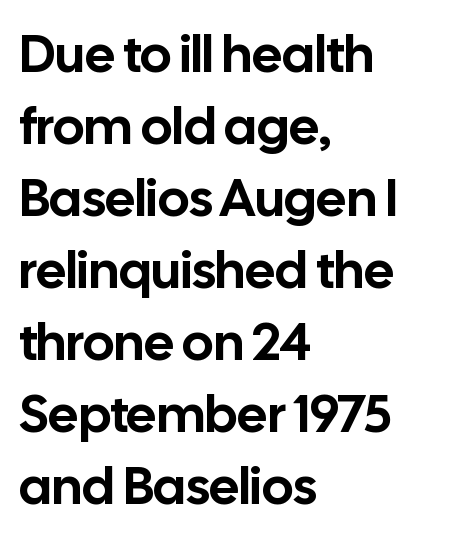
The image shows 53 px sans-serif type, upright; set left-aligned, normal line spacing (1.36x), normal letter spacing, not underlined; low stroke contrast and a medium x-height.
